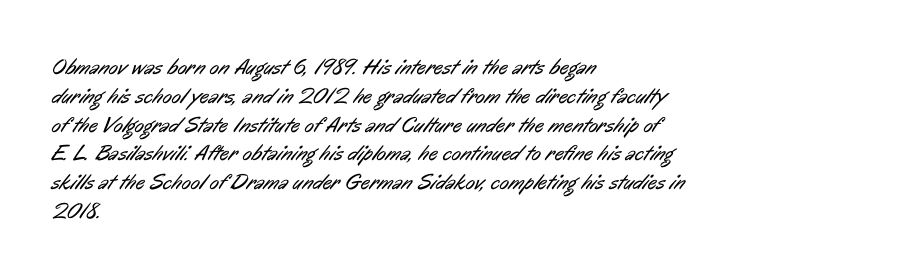
Q: Is the text bold? A: No.
Q: Is the text underlined? A: No.
Q: How is the paragraph aligned? A: Left-aligned.
Q: Is the spacing between letters normal or unusually wide? A: Normal.
Q: Is the spacing between lines tight, normal or loose? A: Normal.
